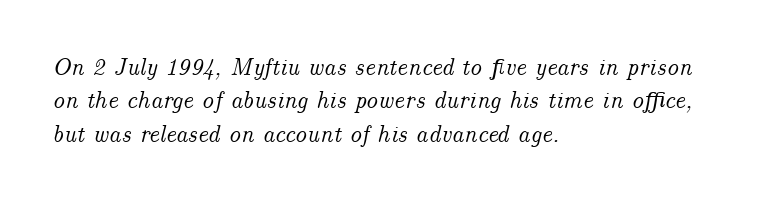
{"italic": "yes", "lean": "right", "slant_degrees": 14, "underline": "no", "align": "left", "line_spacing": "normal", "line_spacing_ratio": 1.39, "letter_spacing": "normal", "letter_spacing_em": 0.0, "glyph_px": 24}
